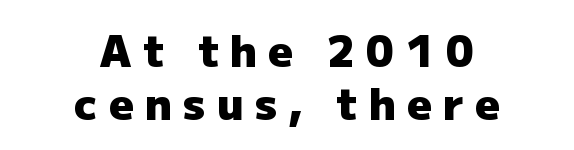
The image shows 43 px heavy sans-serif type, upright; set centered, line spacing 1.23x, unusually wide letter spacing (+0.26 em), not underlined; low stroke contrast and a medium x-height.
